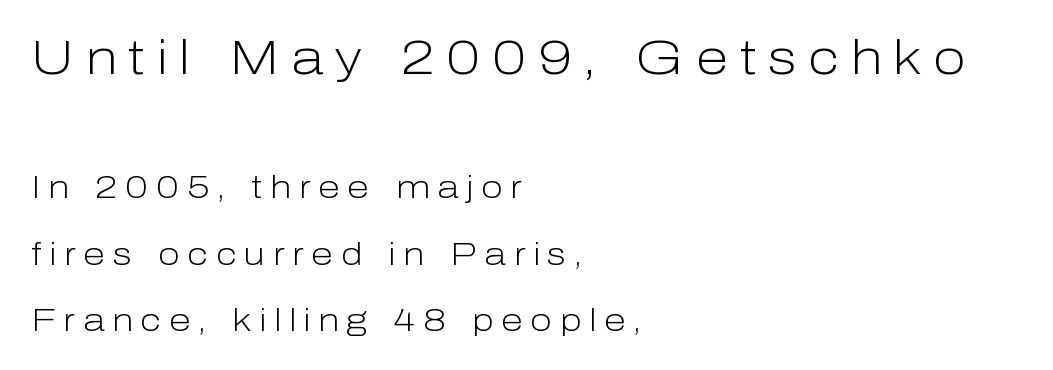
{"serif": "no", "italic": "no", "bold": "no", "weight": "light", "width": "normal", "stroke_contrast": "low", "x_height": "medium", "monospaced": "no", "underline": "no", "align": "left", "line_spacing": "loose", "line_spacing_ratio": 2.08, "letter_spacing": "wide", "letter_spacing_em": 0.24, "larger_block": "first", "size_ratio": 1.5, "glyph_px": 48}
